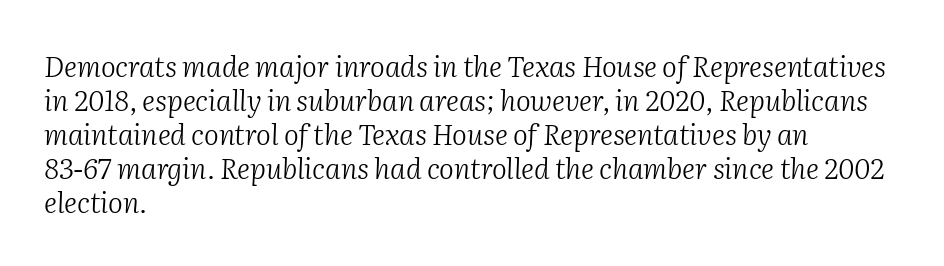
{"serif": "yes", "italic": "yes", "lean": "right", "slant_degrees": 2, "bold": "no", "weight": "light", "width": "normal", "stroke_contrast": "medium", "x_height": "medium", "monospaced": "no", "underline": "no", "align": "left", "line_spacing_ratio": 1.21, "letter_spacing": "normal", "letter_spacing_em": 0.0, "glyph_px": 28}
